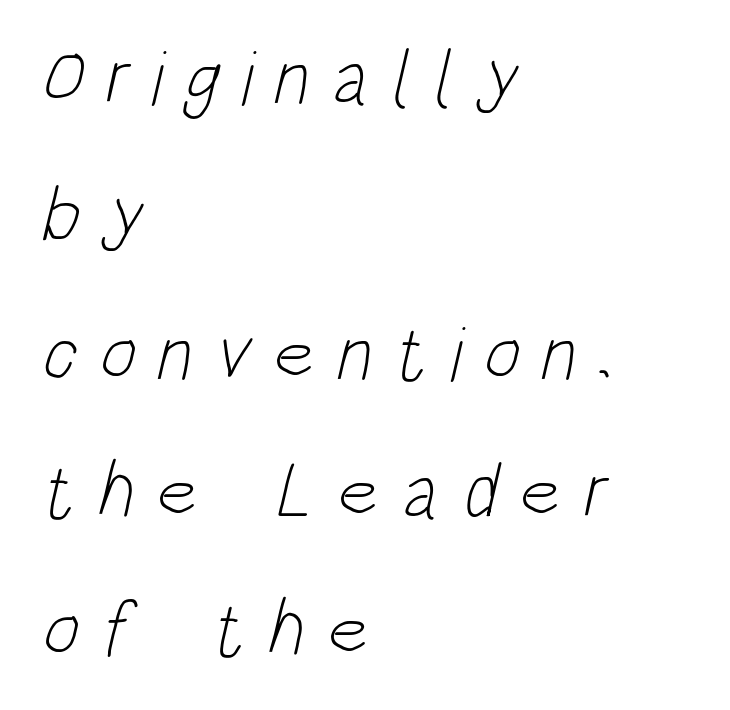
{"serif": "no", "bold": "no", "weight": "light", "width": "condensed", "stroke_contrast": "low", "x_height": "large", "monospaced": "no", "underline": "no", "align": "left", "line_spacing_ratio": 1.77, "letter_spacing": "wide", "letter_spacing_em": 0.28, "glyph_px": 78}
